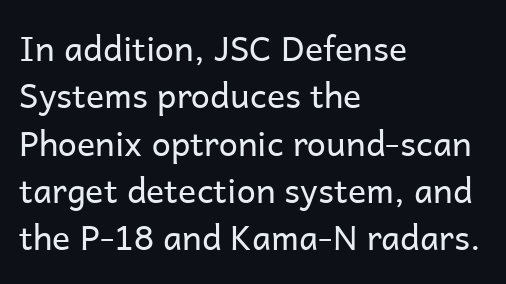
Q: Is the text bold? A: No.
Q: Is the text italic (slanted)? A: No, it is upright.
Q: Is the typeface a serif or a sans-serif typeface? A: Sans-serif.
Q: Is the text underlined? A: No.
Q: How is the paragraph aligned? A: Left-aligned.
Q: Is the spacing between letters normal or unusually wide? A: Normal.
Q: Is the spacing between lines tight, normal or loose? A: Normal.
Q: Width (condensed, normal, or wide)? A: Normal.
Q: Stroke contrast? A: Low.
Q: x-height? A: Medium.
Q: Monospaced? A: No.
